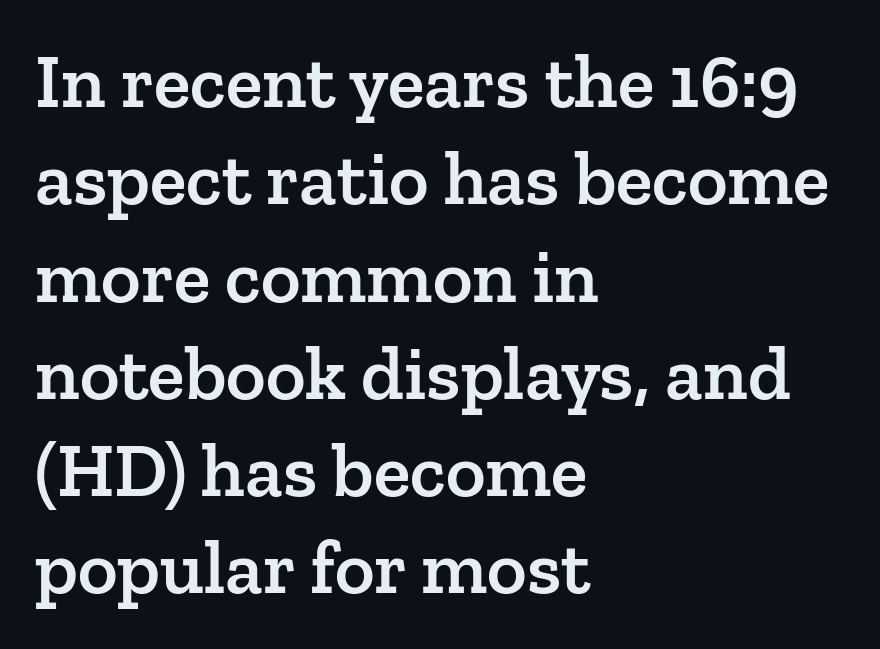
The image shows 76 px semibold serif type, upright; set left-aligned, normal line spacing (1.28x), normal letter spacing, not underlined; low stroke contrast and a medium x-height.
